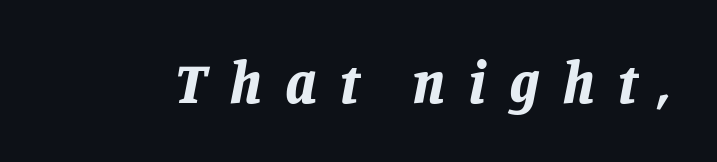
{"italic": "yes", "lean": "right", "slant_degrees": 11, "bold": "yes", "weight": "bold", "width": "normal", "stroke_contrast": "low", "x_height": "large", "monospaced": "no", "underline": "no", "letter_spacing": "wide", "letter_spacing_em": 0.38, "glyph_px": 59}
